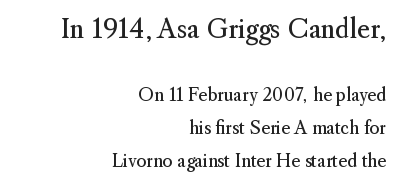
The letterforms sit at book weight or below. Does the lettering tilt? It doesn't — this is upright. The passage shown has conventional tracking throughout. Top chunk: large. Bottom chunk: small. All the whitespace from short lines collects on the left. Whoever set this chose breathing room over compactness in the vertical rhythm.
